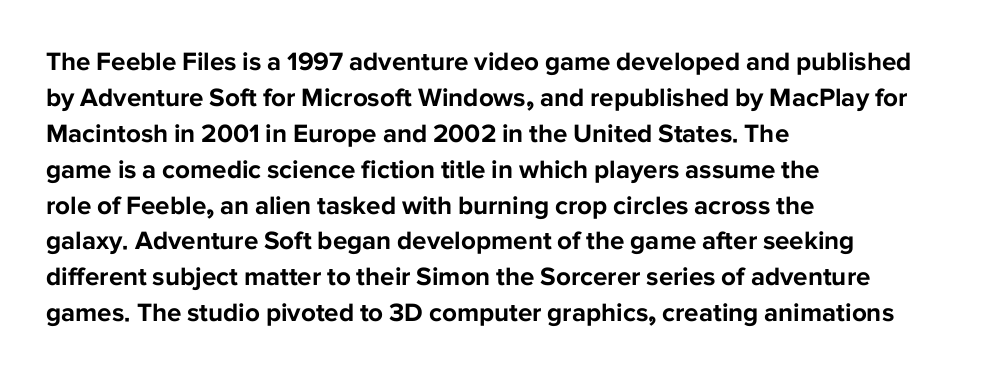
{"italic": "no", "bold": "yes", "underline": "no", "align": "left", "line_spacing": "normal", "line_spacing_ratio": 1.38, "letter_spacing": "normal", "letter_spacing_em": 0.0, "glyph_px": 26}
